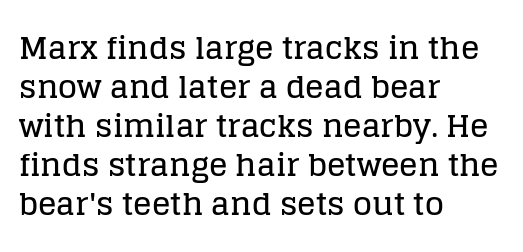
The image shows 31 px serif type, upright; set left-aligned, normal line spacing (1.26x), normal letter spacing, not underlined; low stroke contrast and a large x-height.
